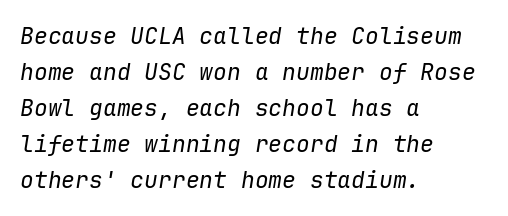
The image shows 23 px text type, italic (leaning right); set left-aligned, normal line spacing (1.57x), normal letter spacing, not underlined.
